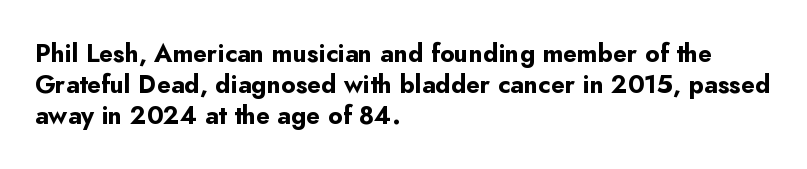
The image shows 25 px bold type, upright; set left-aligned, line spacing 1.24x, normal letter spacing, not underlined.
